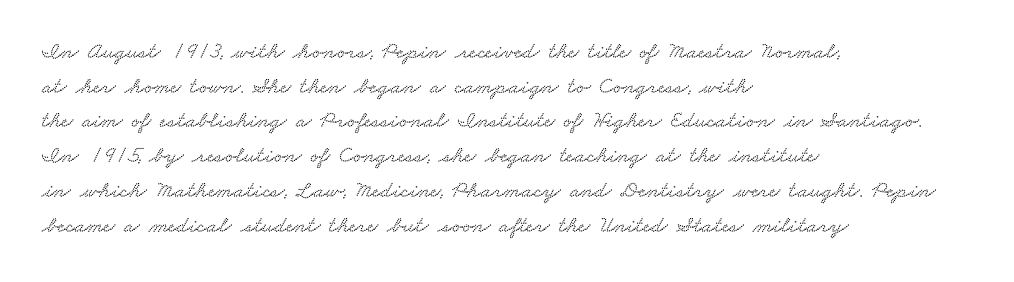
The image shows 23 px text type; set left-aligned, normal line spacing (1.51x), normal letter spacing, not underlined.
